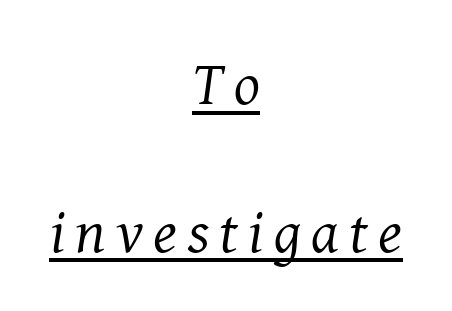
Q: Is the text bold? A: No.
Q: Is the text italic (slanted)? A: Yes, it leans right by about 8 degrees.
Q: Is the typeface a serif or a sans-serif typeface? A: Serif.
Q: Is the text underlined? A: Yes.
Q: How is the paragraph aligned? A: Centered.
Q: Is the spacing between lines tight, normal or loose? A: Loose.
Q: Width (condensed, normal, or wide)? A: Normal.
Q: Stroke contrast? A: Medium.
Q: x-height? A: Medium.
Q: Monospaced? A: No.
